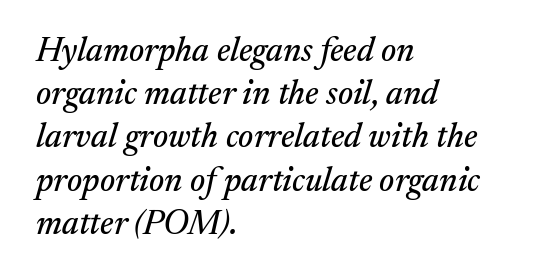
The image shows 34 px serif type, italic (leaning right); set left-aligned, normal line spacing (1.27x), normal letter spacing, not underlined; medium stroke contrast and a medium x-height.
